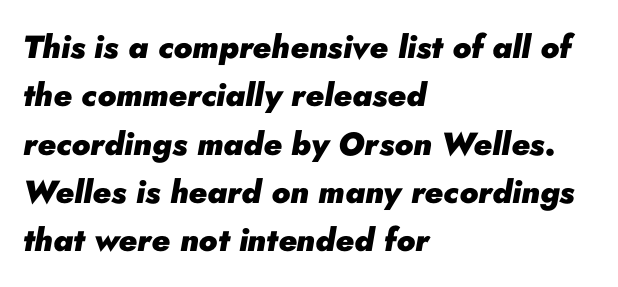
{"italic": "yes", "lean": "right", "slant_degrees": 10, "bold": "yes", "weight": "heavy", "width": "normal", "stroke_contrast": "low", "x_height": "small", "monospaced": "no", "underline": "no", "align": "left", "line_spacing": "normal", "line_spacing_ratio": 1.51, "letter_spacing": "normal", "letter_spacing_em": 0.0, "glyph_px": 32}
